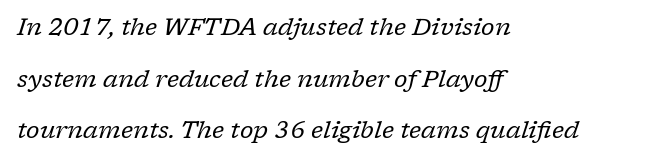
The image shows 24 px text type, italic (leaning right); set left-aligned, loose line spacing (2.15x), normal letter spacing, not underlined.
